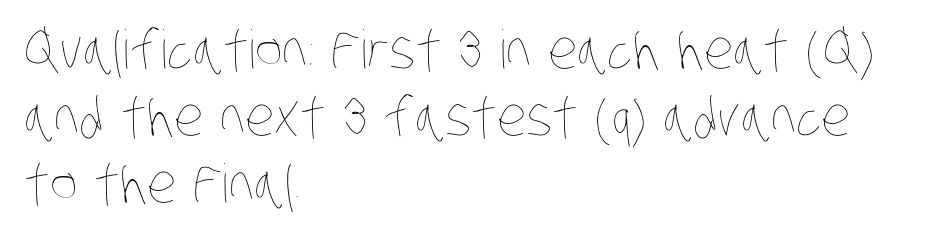
Quick note: underline off. In terms of letterspacing, this is plain default setting. Think standard paragraph weight, or any step lighter than that. Does the leading feel generous? No, just average.
